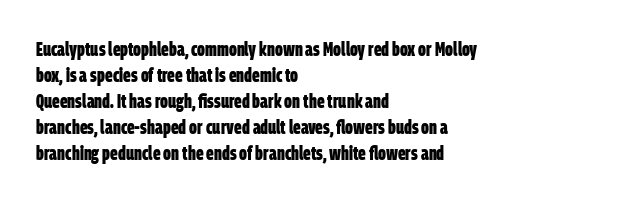
Q: Is the text bold? A: Yes.
Q: Is the text underlined? A: No.
Q: How is the paragraph aligned? A: Left-aligned.
Q: Is the spacing between letters normal or unusually wide? A: Normal.
Q: Is the spacing between lines tight, normal or loose? A: Normal.
